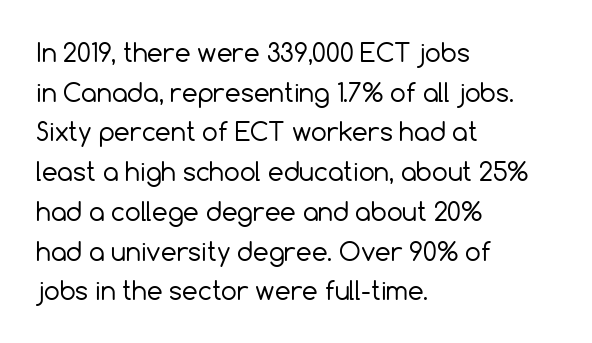
No italicization has been applied; the sample stays upright. Which margin do the lines hug? The left one — the right edge is uneven. Interline gaps are of average width in this sample. Descender tails drop into unmarked territory.
